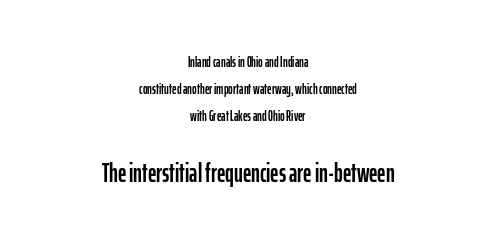
The image shows 26 px text type, upright; set centered, loose line spacing (1.92x), normal letter spacing, not underlined; the second (bottom) block is 1.86x larger.
